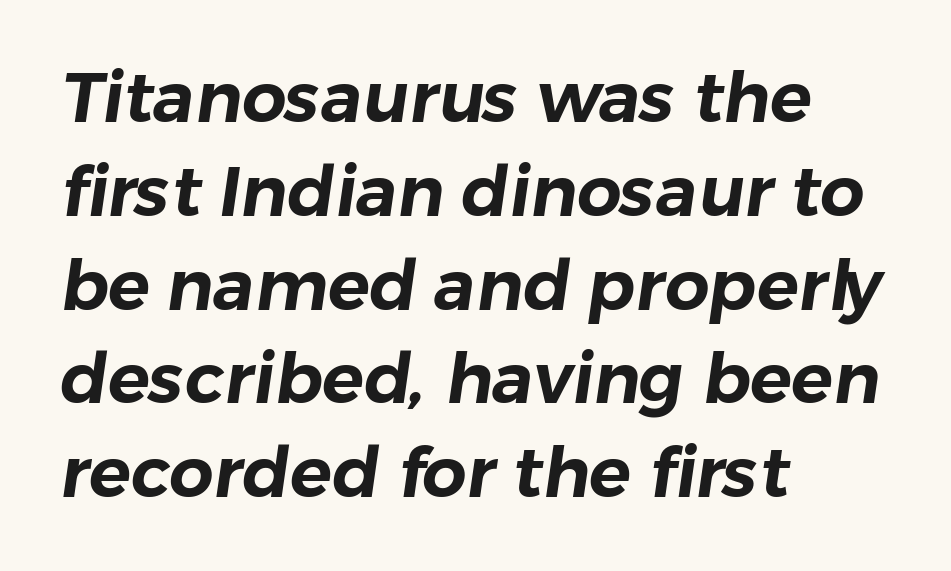
The image shows 70 px sans-serif type; set left-aligned, normal line spacing (1.34x), normal letter spacing, not underlined; low stroke contrast and a medium x-height.
